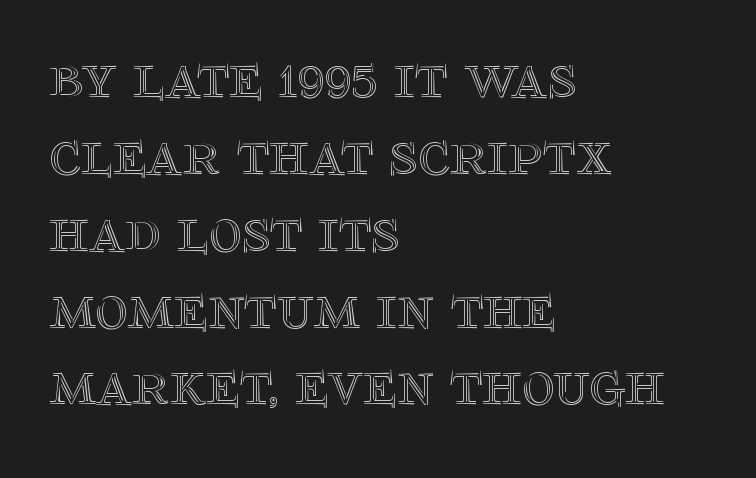
{"italic": "no", "width": "normal", "x_height": "large", "monospaced": "no", "underline": "no", "align": "left", "line_spacing_ratio": 1.22, "letter_spacing": "normal", "letter_spacing_em": 0.0, "glyph_px": 63}
